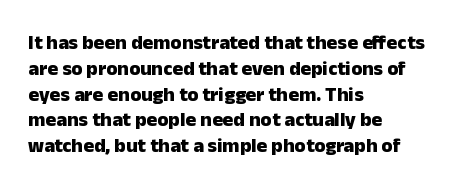
{"italic": "no", "bold": "yes", "underline": "no", "align": "left", "line_spacing": "normal", "line_spacing_ratio": 1.29, "letter_spacing": "normal", "letter_spacing_em": 0.0, "glyph_px": 20}
